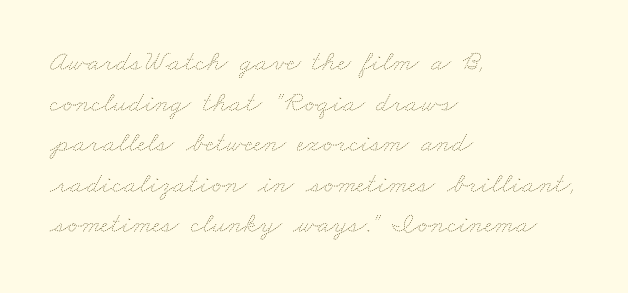
The image shows 29 px thin, wide type; set left-aligned, normal line spacing (1.4x), normal letter spacing, not underlined; low stroke contrast and a small x-height.
